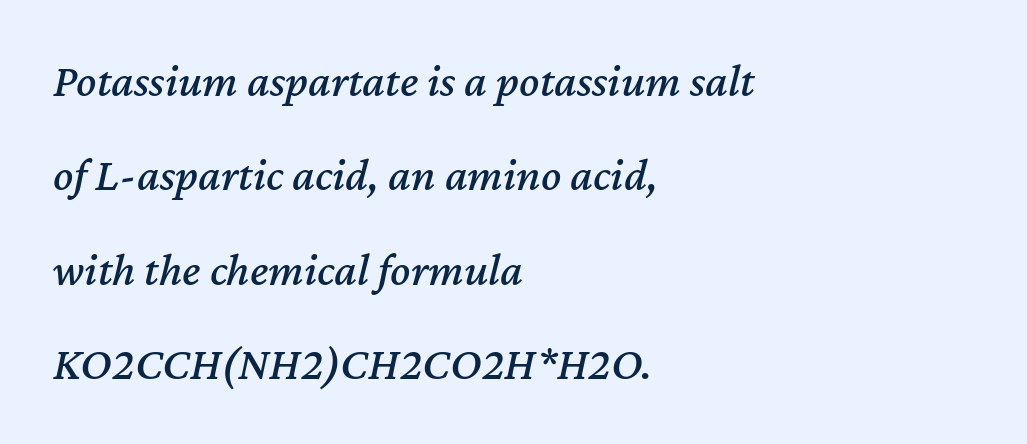
Q: Is the text italic (slanted)? A: Yes, it leans right by about 12 degrees.
Q: Is the text underlined? A: No.
Q: How is the paragraph aligned? A: Left-aligned.
Q: Is the spacing between letters normal or unusually wide? A: Normal.
Q: Is the spacing between lines tight, normal or loose? A: Loose.
Q: Width (condensed, normal, or wide)? A: Normal.
Q: Stroke contrast? A: Medium.
Q: x-height? A: Medium.
Q: Monospaced? A: No.
